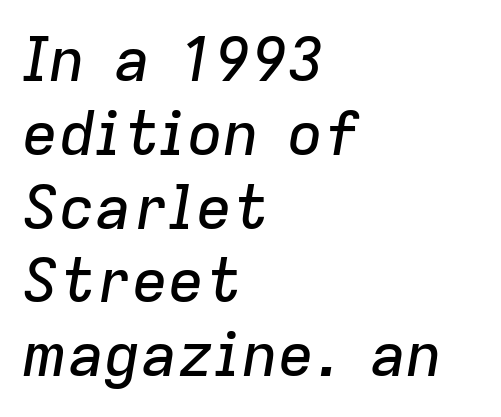
The image shows 61 px text type, italic (leaning right); set left-aligned, line spacing 1.21x, normal letter spacing, not underlined; low stroke contrast and a medium x-height.
